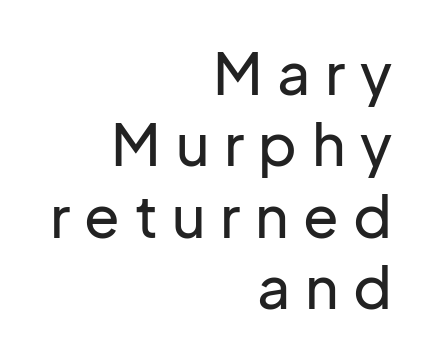
Q: Is the text italic (slanted)? A: No, it is upright.
Q: Is the typeface a serif or a sans-serif typeface? A: Sans-serif.
Q: Is the text underlined? A: No.
Q: How is the paragraph aligned? A: Right-aligned.
Q: Is the spacing between letters normal or unusually wide? A: Unusually wide.
Q: Width (condensed, normal, or wide)? A: Normal.
Q: Stroke contrast? A: Low.
Q: x-height? A: Medium.
Q: Monospaced? A: No.
